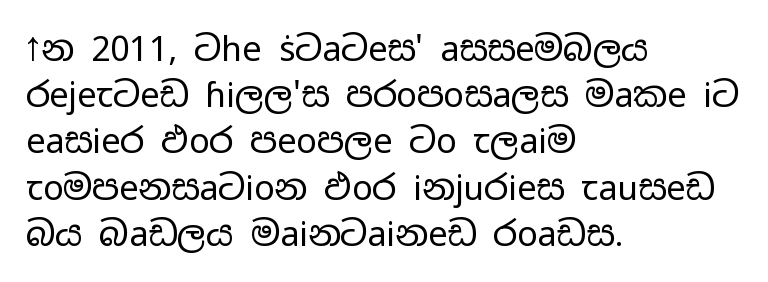
{"serif": "no", "italic": "no", "bold": "no", "weight": "regular", "width": "wide", "stroke_contrast": "low", "x_height": "medium", "monospaced": "no", "underline": "no", "align": "left", "line_spacing": "normal", "line_spacing_ratio": 1.36, "letter_spacing": "normal", "letter_spacing_em": 0.0, "glyph_px": 34}
